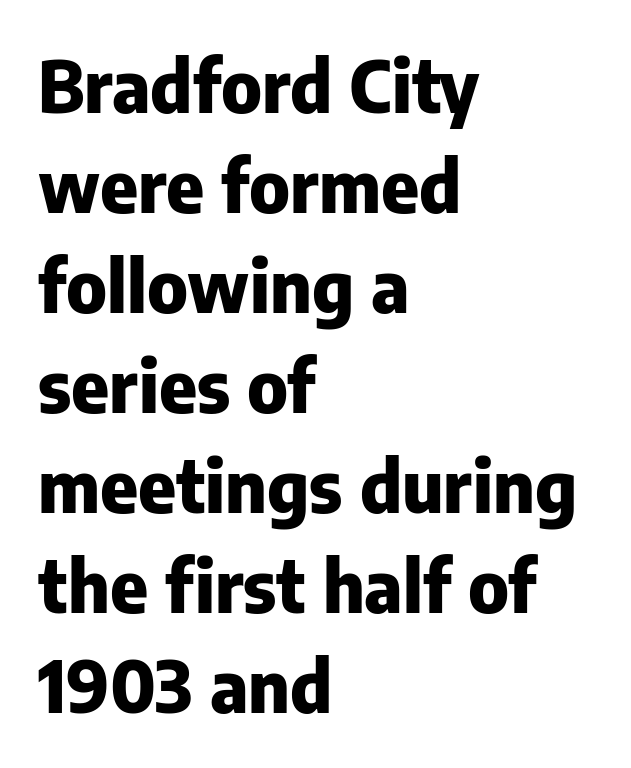
Q: Is the text bold? A: Yes.
Q: Is the text italic (slanted)? A: No, it is upright.
Q: Is the typeface a serif or a sans-serif typeface? A: Sans-serif.
Q: Is the text underlined? A: No.
Q: How is the paragraph aligned? A: Left-aligned.
Q: Is the spacing between letters normal or unusually wide? A: Normal.
Q: Is the spacing between lines tight, normal or loose? A: Normal.
Q: Width (condensed, normal, or wide)? A: Normal.
Q: Stroke contrast? A: Low.
Q: x-height? A: Medium.
Q: Monospaced? A: No.
